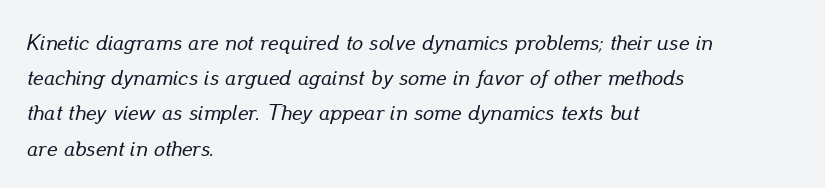
The setting favours the left margin, as ordinary paragraphs usually do. The vertical gap from one line to the next is medium. Honestly, the letter spacing is just normal — you wouldn't notice it. A bare baseline throughout the passage.
